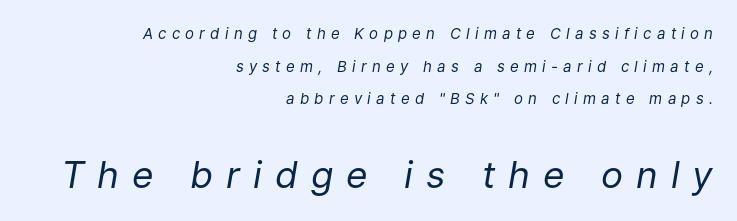
{"italic": "yes", "lean": "right", "slant_degrees": 9, "bold": "no", "weight": "regular", "width": "normal", "stroke_contrast": "low", "x_height": "medium", "monospaced": "no", "underline": "no", "align": "right", "line_spacing": "loose", "line_spacing_ratio": 2.18, "letter_spacing": "wide", "letter_spacing_em": 0.35, "larger_block": "second", "size_ratio": 2.47, "glyph_px": 37}
